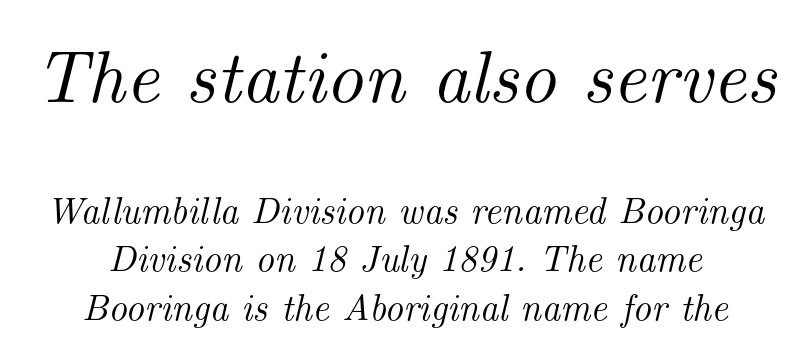
Q: Is the text italic (slanted)? A: Yes, it leans right by about 14 degrees.
Q: Is the typeface a serif or a sans-serif typeface? A: Serif.
Q: Is the text underlined? A: No.
Q: Is the spacing between letters normal or unusually wide? A: Normal.
Q: Is the spacing between lines tight, normal or loose? A: Normal.
Q: Which block of text is set in a larger size, the first (top) or the second (bottom)? A: The first (top) one.
Q: Width (condensed, normal, or wide)? A: Normal.
Q: Stroke contrast? A: Medium.
Q: x-height? A: Small.
Q: Monospaced? A: No.
